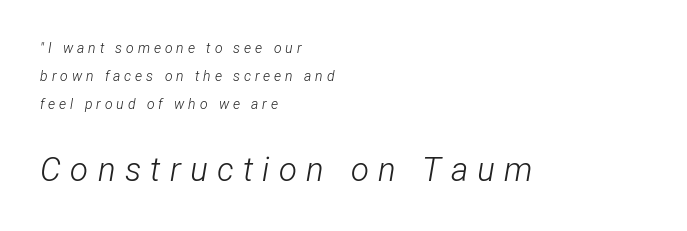
{"italic": "yes", "lean": "right", "slant_degrees": 12, "bold": "no", "weight": "light", "width": "condensed", "stroke_contrast": "low", "x_height": "medium", "monospaced": "no", "underline": "no", "align": "left", "line_spacing": "loose", "line_spacing_ratio": 2.0, "letter_spacing": "wide", "letter_spacing_em": 0.28, "larger_block": "second", "size_ratio": 2.36, "glyph_px": 33}
